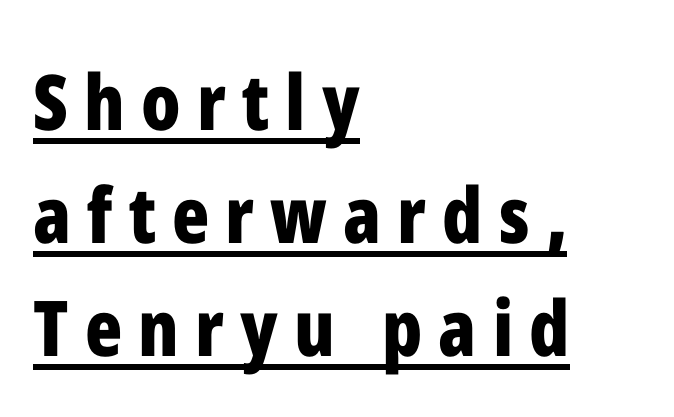
{"serif": "no", "italic": "no", "bold": "yes", "weight": "bold", "width": "condensed", "stroke_contrast": "low", "x_height": "medium", "monospaced": "no", "underline": "yes", "align": "left", "line_spacing": "normal", "line_spacing_ratio": 1.47, "letter_spacing": "wide", "letter_spacing_em": 0.21, "glyph_px": 77}
